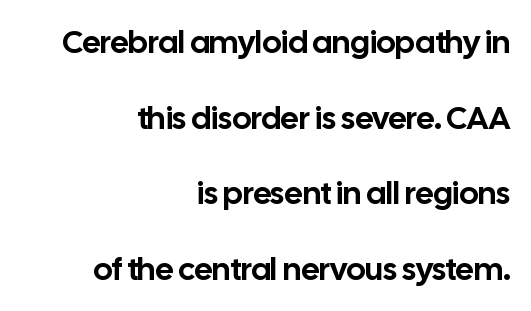
Q: Is the text italic (slanted)? A: No, it is upright.
Q: Is the typeface a serif or a sans-serif typeface? A: Sans-serif.
Q: Is the text underlined? A: No.
Q: How is the paragraph aligned? A: Right-aligned.
Q: Is the spacing between letters normal or unusually wide? A: Normal.
Q: Is the spacing between lines tight, normal or loose? A: Loose.
Q: Width (condensed, normal, or wide)? A: Normal.
Q: Stroke contrast? A: Low.
Q: x-height? A: Medium.
Q: Monospaced? A: No.
